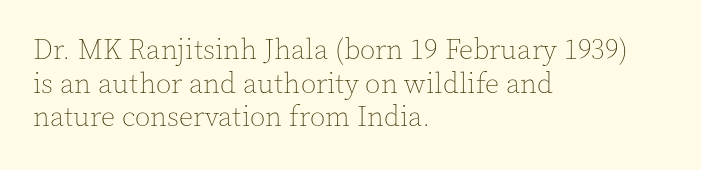
Q: Is the text bold? A: No.
Q: Is the text italic (slanted)? A: No, it is upright.
Q: Is the text underlined? A: No.
Q: How is the paragraph aligned? A: Left-aligned.
Q: Is the spacing between letters normal or unusually wide? A: Normal.
Q: Width (condensed, normal, or wide)? A: Normal.
Q: x-height? A: Medium.
Q: Monospaced? A: No.
